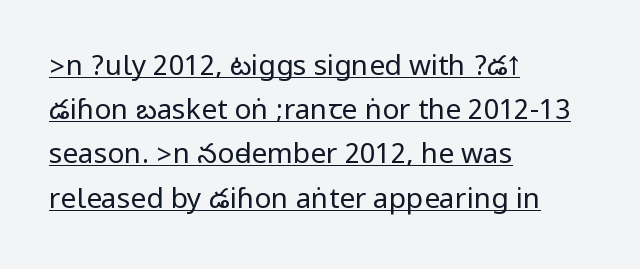
{"serif": "no", "italic": "no", "bold": "no", "weight": "regular", "width": "condensed", "stroke_contrast": "low", "underline": "yes", "align": "left", "line_spacing": "normal", "line_spacing_ratio": 1.58, "letter_spacing": "normal", "letter_spacing_em": 0.0, "glyph_px": 28}
